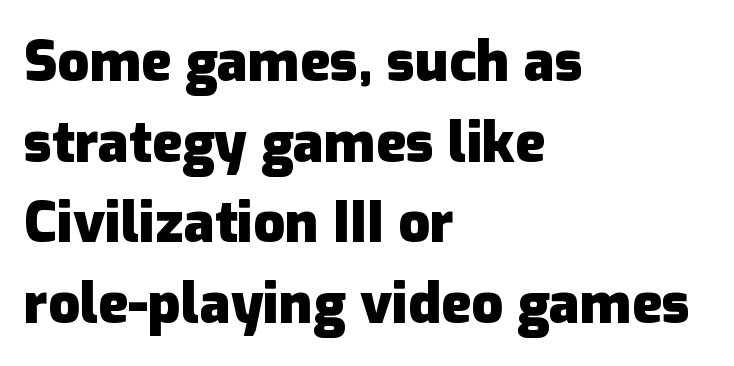
The image shows 56 px heavy sans-serif type, upright; set left-aligned, normal line spacing (1.44x), normal letter spacing, not underlined; low stroke contrast and a medium x-height.
